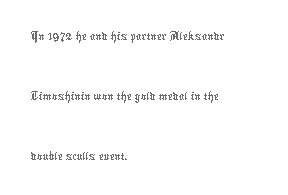
{"italic": "no", "bold": "no", "weight": "thin", "width": "normal", "stroke_contrast": "low", "x_height": "medium", "monospaced": "no", "underline": "no", "align": "left", "line_spacing": "loose", "line_spacing_ratio": 2.15, "letter_spacing": "normal", "letter_spacing_em": 0.0, "glyph_px": 28}
